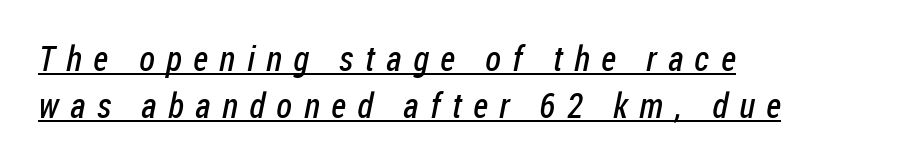
Q: Is the text bold? A: No.
Q: Is the typeface a serif or a sans-serif typeface? A: Sans-serif.
Q: Is the text underlined? A: Yes.
Q: How is the paragraph aligned? A: Left-aligned.
Q: Is the spacing between letters normal or unusually wide? A: Unusually wide.
Q: Is the spacing between lines tight, normal or loose? A: Normal.
Q: Width (condensed, normal, or wide)? A: Condensed.
Q: Stroke contrast? A: Low.
Q: x-height? A: Medium.
Q: Monospaced? A: No.
